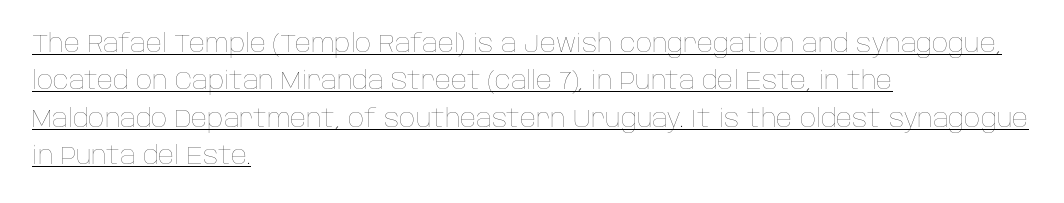
The image shows 25 px text type, upright; set left-aligned, normal line spacing (1.5x), normal letter spacing, underlined.
